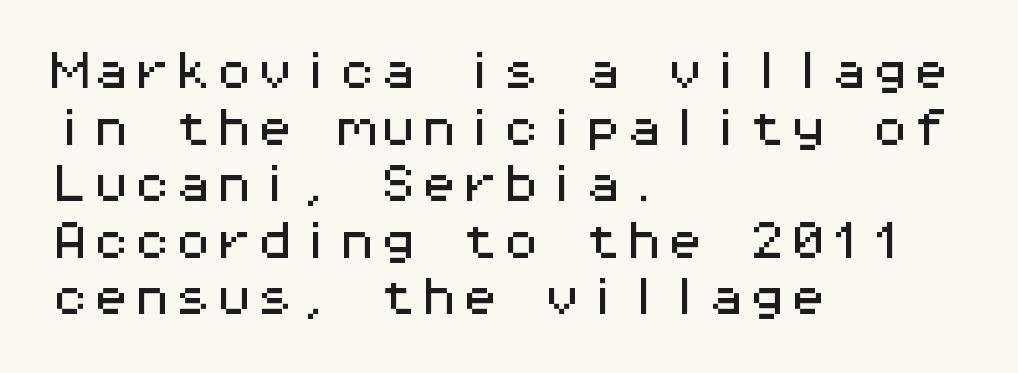
The image shows 41 px wide sans-serif type, upright, monospaced; set left-aligned, normal line spacing (1.38x), normal letter spacing, not underlined; medium stroke contrast and a medium x-height.
